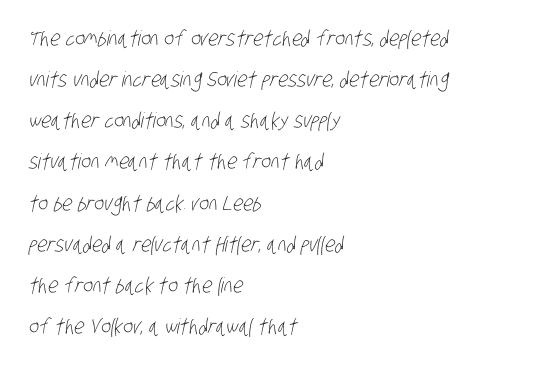
The image shows 21 px text type; set left-aligned, loose line spacing (1.96x), normal letter spacing, not underlined.
